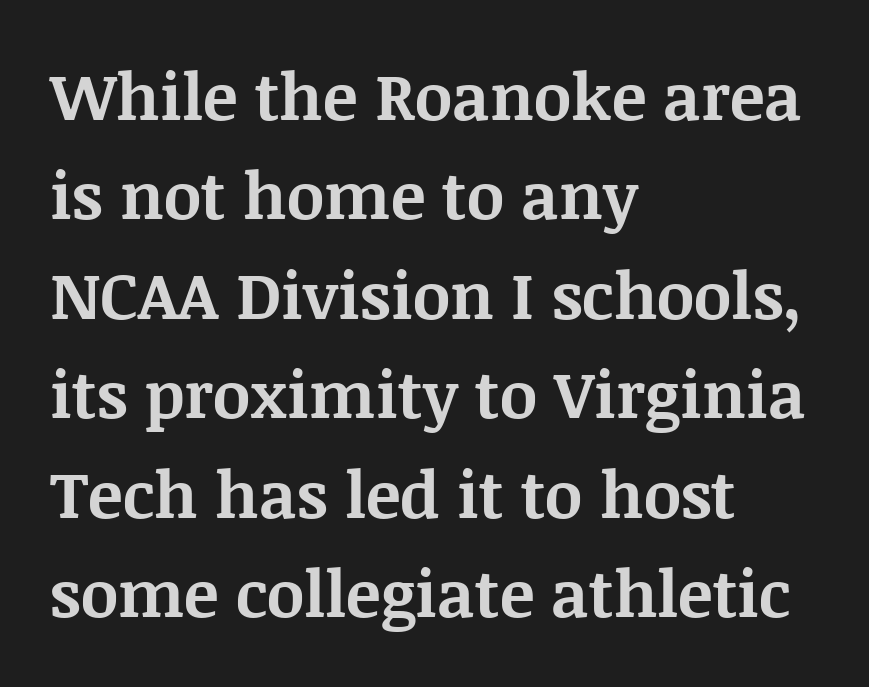
In CSS terms this would be text-align: left. Is the letter spacing exaggerated? No — it looks like the ordinary default. These lines were composed using upright roman letters. Here the designer chose a conventional face with non-uniform glyph widths.
